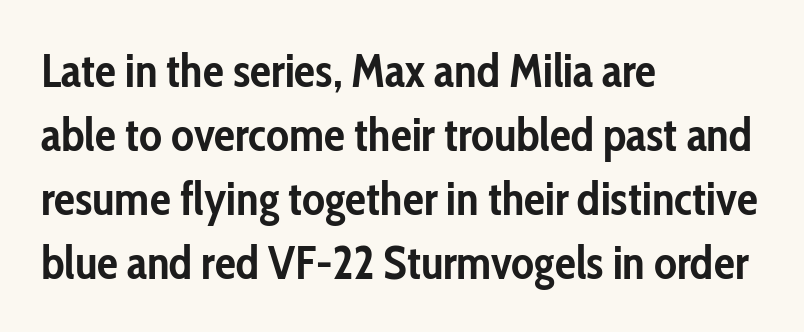
{"serif": "no", "italic": "no", "bold": "yes", "weight": "semibold", "width": "condensed", "stroke_contrast": "low", "x_height": "medium", "monospaced": "no", "underline": "no", "align": "left", "line_spacing": "normal", "line_spacing_ratio": 1.36, "letter_spacing": "normal", "letter_spacing_em": 0.0, "glyph_px": 47}
